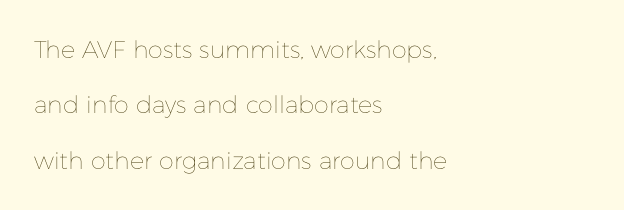
Q: Is the text bold? A: No.
Q: Is the text italic (slanted)? A: No, it is upright.
Q: Is the text underlined? A: No.
Q: How is the paragraph aligned? A: Left-aligned.
Q: Is the spacing between letters normal or unusually wide? A: Normal.
Q: Is the spacing between lines tight, normal or loose? A: Loose.
